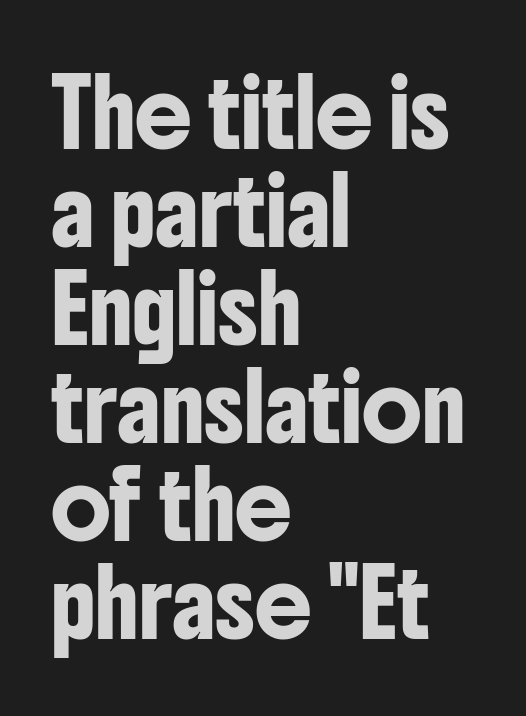
{"serif": "no", "italic": "no", "width": "condensed", "stroke_contrast": "low", "x_height": "medium", "monospaced": "no", "underline": "no", "align": "left", "line_spacing": "normal", "line_spacing_ratio": 1.53, "letter_spacing": "normal", "letter_spacing_em": 0.0, "glyph_px": 64}
